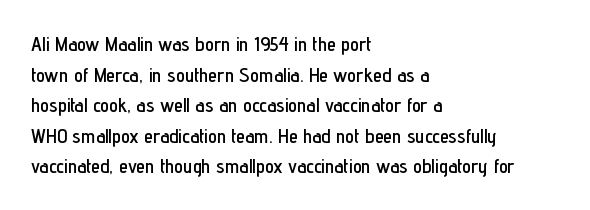
{"italic": "no", "underline": "no", "align": "left", "line_spacing": "normal", "line_spacing_ratio": 1.53, "letter_spacing": "normal", "letter_spacing_em": 0.0, "glyph_px": 20}
